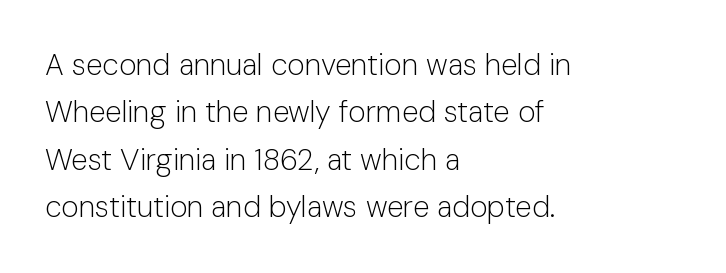
Ordinary non-slanted type is in use. Horizontal alignment here is leftward, the default for most running prose. Vertical spacing — default. Stems here are at most as thick as an everyday book face. The letters sit at their default tracking, neither squeezed nor spread. The designer went with a sans here, leaving each stem footless.
